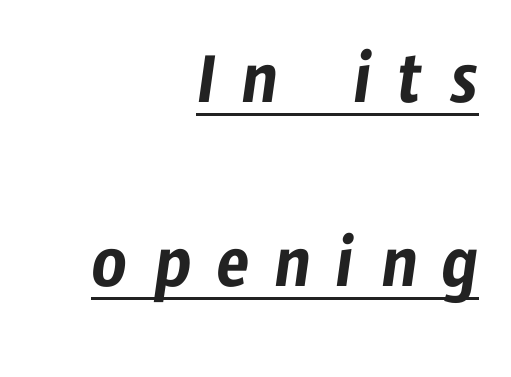
Q: Is the typeface a serif or a sans-serif typeface? A: Sans-serif.
Q: Is the text underlined? A: Yes.
Q: How is the paragraph aligned? A: Right-aligned.
Q: Is the spacing between letters normal or unusually wide? A: Unusually wide.
Q: Is the spacing between lines tight, normal or loose? A: Loose.
Q: Width (condensed, normal, or wide)? A: Condensed.
Q: Stroke contrast? A: Low.
Q: x-height? A: Medium.
Q: Monospaced? A: No.
